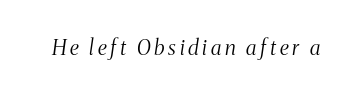
The image shows 21 px text type, italic (leaning right); set not underlined.
